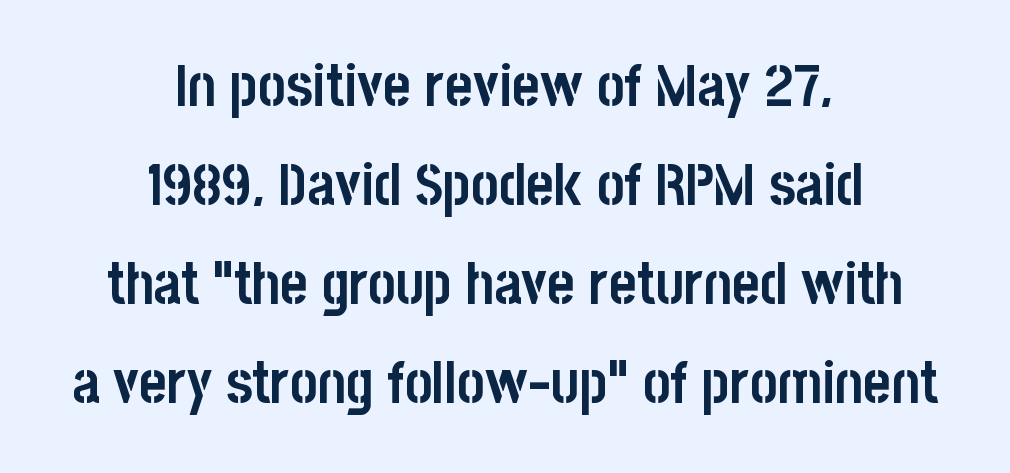
{"serif": "no", "italic": "no", "bold": "yes", "weight": "semibold", "width": "condensed", "stroke_contrast": "low", "x_height": "large", "monospaced": "no", "underline": "no", "align": "center", "line_spacing": "normal", "line_spacing_ratio": 1.68, "letter_spacing": "normal", "letter_spacing_em": 0.0, "glyph_px": 59}
